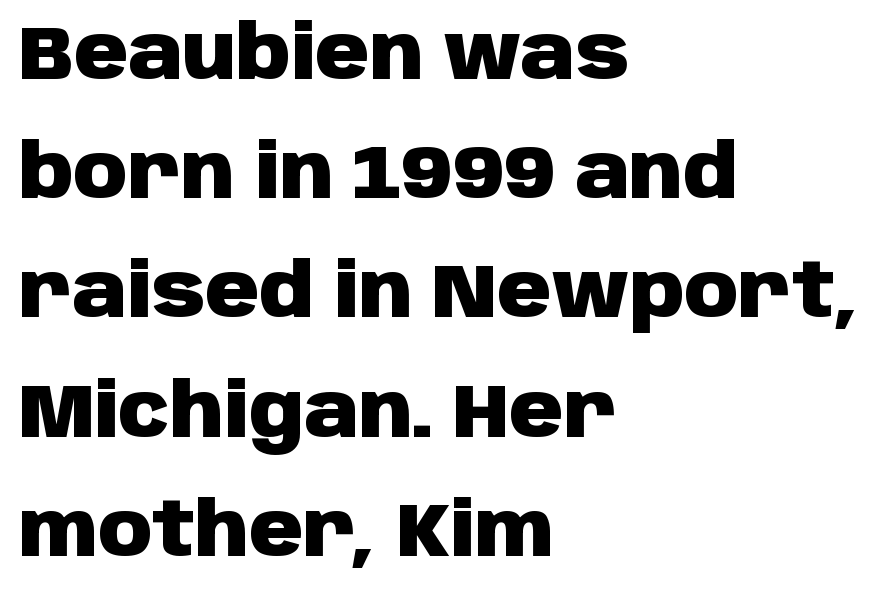
Q: Is the text bold? A: Yes.
Q: Is the text italic (slanted)? A: No, it is upright.
Q: Is the typeface a serif or a sans-serif typeface? A: Sans-serif.
Q: Is the text underlined? A: No.
Q: How is the paragraph aligned? A: Left-aligned.
Q: Is the spacing between letters normal or unusually wide? A: Normal.
Q: Is the spacing between lines tight, normal or loose? A: Normal.
Q: Width (condensed, normal, or wide)? A: Normal.
Q: Stroke contrast? A: Low.
Q: x-height? A: Large.
Q: Monospaced? A: No.
